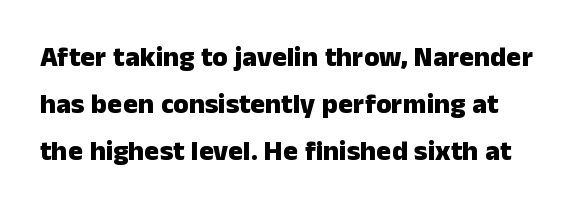
Is the type bold? Yes — the strokes are clearly thick and heavy. You could call the tracking neutral — neither tight nor loose. Quick note: not italic, upright. Varying glyph widths throughout — classic text-font behaviour. The lines sit at an ordinary, default distance from one another. Classification — sans serif.
